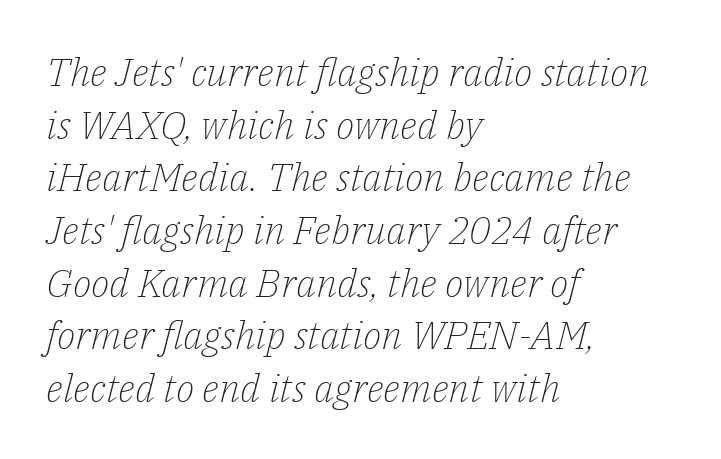
Q: Is the text bold? A: No.
Q: Is the text italic (slanted)? A: Yes, it leans right by about 14 degrees.
Q: Is the typeface a serif or a sans-serif typeface? A: Serif.
Q: Is the text underlined? A: No.
Q: How is the paragraph aligned? A: Left-aligned.
Q: Is the spacing between letters normal or unusually wide? A: Normal.
Q: Is the spacing between lines tight, normal or loose? A: Normal.
Q: Width (condensed, normal, or wide)? A: Normal.
Q: Stroke contrast? A: Low.
Q: x-height? A: Medium.
Q: Monospaced? A: No.
